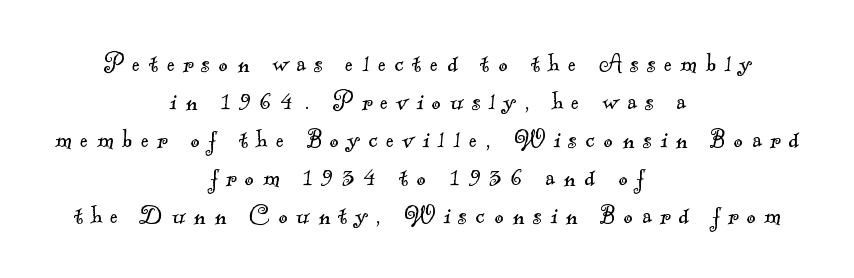
Regular leading. Is the block centered? Yes — each line is placed symmetrically about the middle. The typesetting does not lean heavy: it is not bold. Tracking here is generous; glyphs stand well apart from one another. Serif or sans? Serif — the stroke terminals have little feet.
